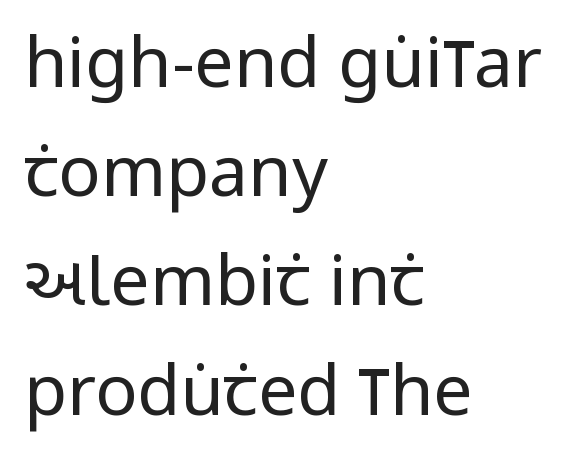
{"serif": "no", "italic": "no", "bold": "no", "weight": "regular", "width": "condensed", "stroke_contrast": "low", "x_height": "large", "monospaced": "no", "underline": "no", "align": "left", "line_spacing": "normal", "line_spacing_ratio": 1.56, "letter_spacing": "normal", "letter_spacing_em": 0.0, "glyph_px": 70}
